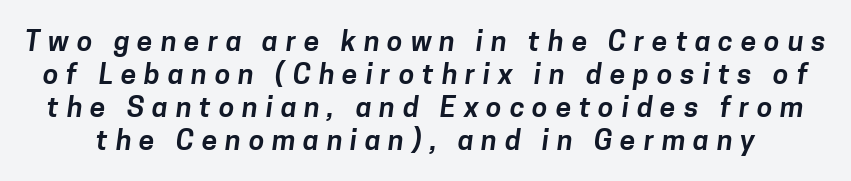
{"serif": "no", "width": "normal", "stroke_contrast": "low", "x_height": "medium", "monospaced": "no", "underline": "no", "line_spacing_ratio": 1.18, "letter_spacing": "wide", "letter_spacing_em": 0.28, "glyph_px": 28}
